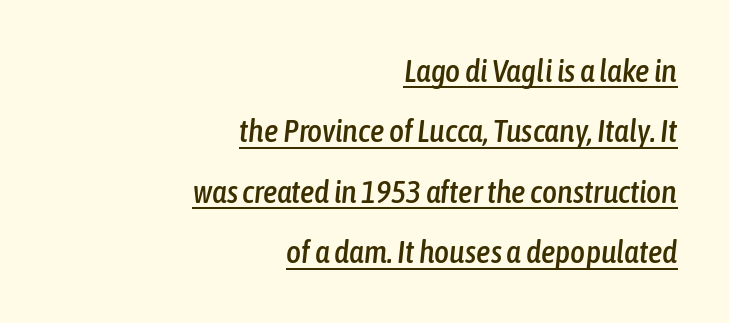
{"italic": "yes", "lean": "right", "slant_degrees": 6, "width": "condensed", "stroke_contrast": "low", "x_height": "medium", "monospaced": "no", "underline": "yes", "align": "right", "line_spacing_ratio": 1.89, "letter_spacing": "normal", "letter_spacing_em": 0.0, "glyph_px": 32}
